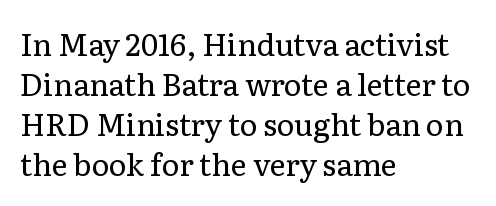
The image shows 30 px regular-weight serif type, upright; set left-aligned, normal line spacing (1.33x), normal letter spacing, not underlined; low stroke contrast and a medium x-height.
